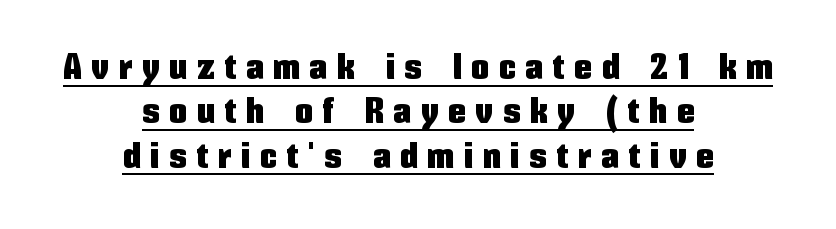
Q: Is the text italic (slanted)? A: No, it is upright.
Q: Is the typeface a serif or a sans-serif typeface? A: Sans-serif.
Q: Is the text underlined? A: Yes.
Q: How is the paragraph aligned? A: Centered.
Q: Is the spacing between letters normal or unusually wide? A: Unusually wide.
Q: Is the spacing between lines tight, normal or loose? A: Normal.
Q: Width (condensed, normal, or wide)? A: Condensed.
Q: Stroke contrast? A: Low.
Q: x-height? A: Medium.
Q: Monospaced? A: No.
